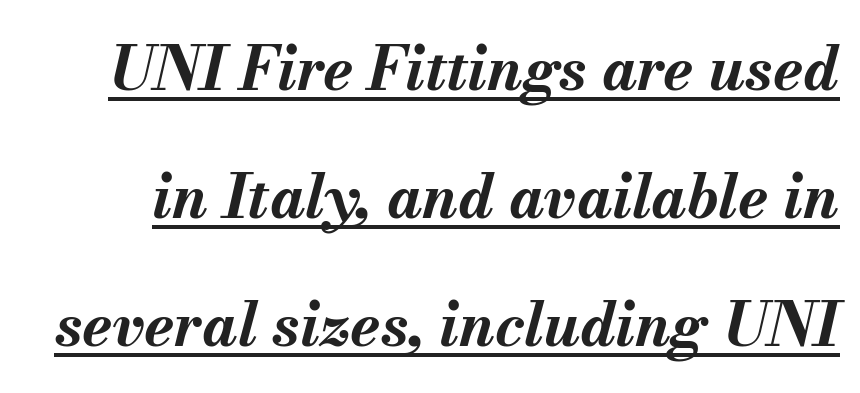
Q: Is the text bold? A: Yes.
Q: Is the text italic (slanted)? A: Yes, it leans right by about 13 degrees.
Q: Is the text underlined? A: Yes.
Q: Is the spacing between letters normal or unusually wide? A: Normal.
Q: Is the spacing between lines tight, normal or loose? A: Loose.
Q: Width (condensed, normal, or wide)? A: Normal.
Q: Stroke contrast? A: Medium.
Q: x-height? A: Small.
Q: Monospaced? A: No.
